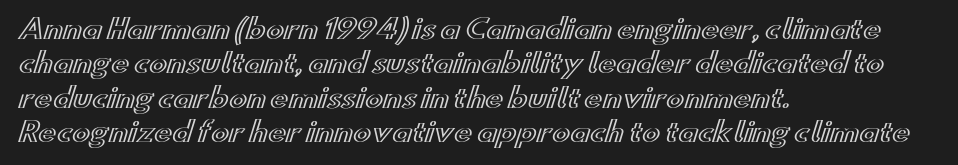
{"underline": "no", "align": "left", "line_spacing": "normal", "line_spacing_ratio": 1.27, "letter_spacing": "normal", "letter_spacing_em": 0.0, "glyph_px": 27}
